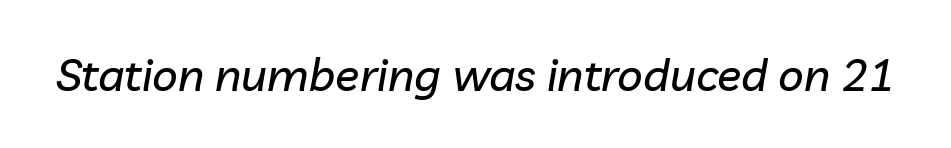
The image shows 45 px text type, italic (leaning right); set normal letter spacing, not underlined; low stroke contrast and a medium x-height.
